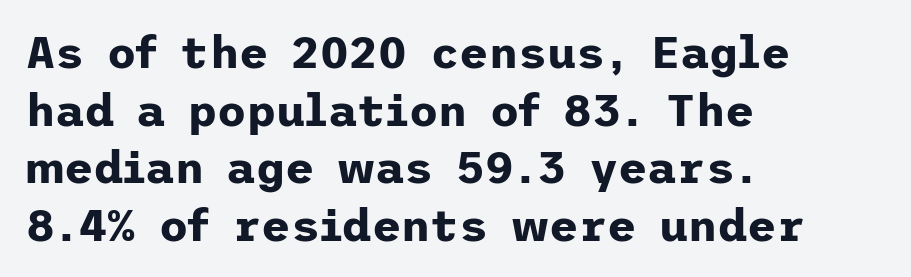
Notice how thick the strokes are: this is what a full bold looks like. The axis of the letterforms is exactly vertical. Where is the straight margin? On the left. No word sits above an underline. Glyph-to-glyph distance matches everyday printed text.
